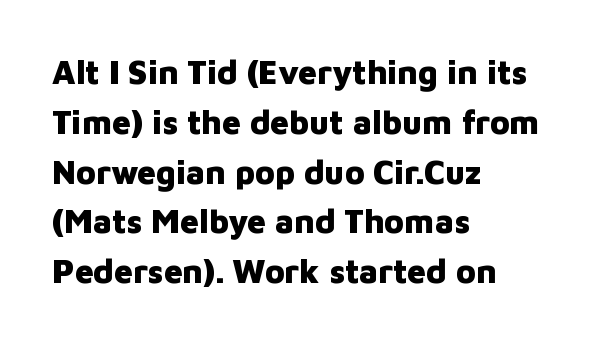
The image shows 33 px heavy sans-serif type, upright; set left-aligned, normal line spacing (1.51x), normal letter spacing, not underlined; low stroke contrast and a medium x-height.
